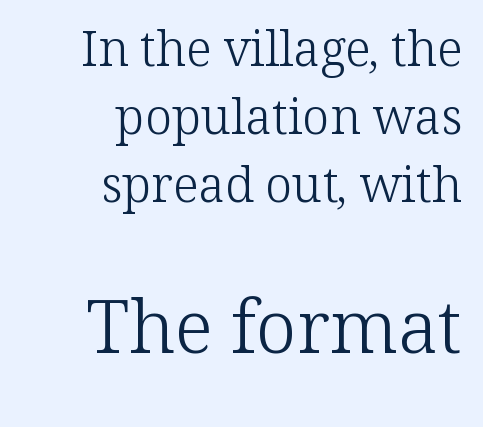
The image shows 74 px light serif type, upright; set right-aligned, normal line spacing (1.39x), normal letter spacing, not underlined; the second (bottom) block is 1.51x larger; low stroke contrast and a medium x-height.
